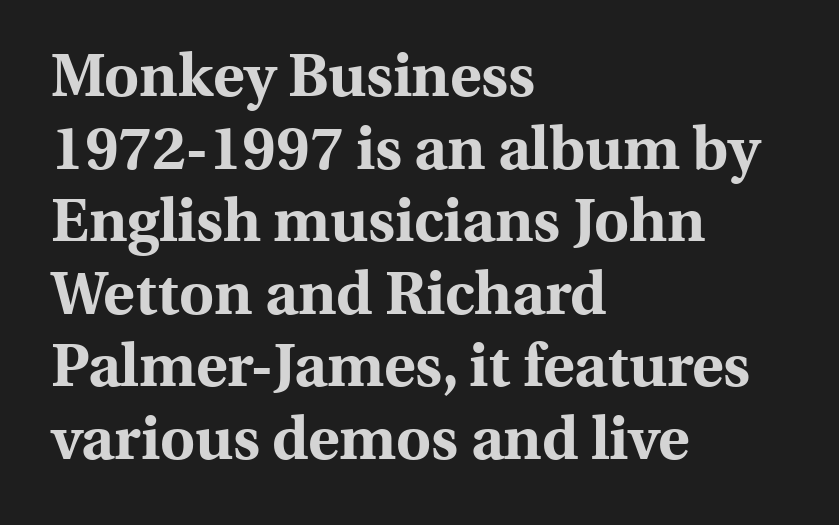
Regarding serifs, this sample has them. The characters look thick and weighty, a clear bold. Visually the block forms a straight wall on the left and a jagged coastline on the right. Every stem runs plumb, perpendicular to the baseline. Has an underline been added? It has not. Do the characters align in a grid? No, the font is proportional.
